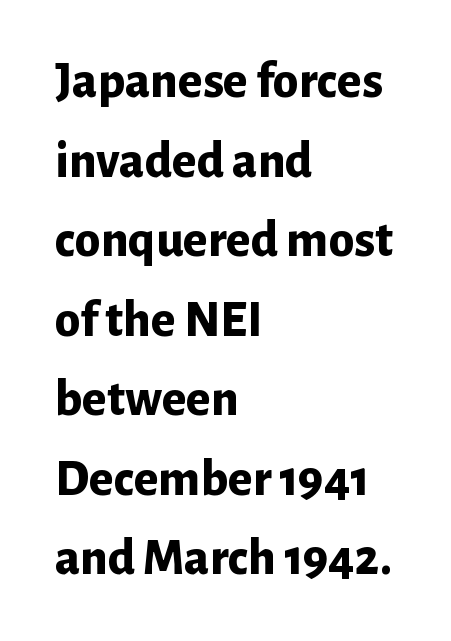
Q: Is the text bold? A: Yes.
Q: Is the text italic (slanted)? A: No, it is upright.
Q: Is the typeface a serif or a sans-serif typeface? A: Sans-serif.
Q: Is the text underlined? A: No.
Q: How is the paragraph aligned? A: Left-aligned.
Q: Is the spacing between letters normal or unusually wide? A: Normal.
Q: Is the spacing between lines tight, normal or loose? A: Normal.
Q: Width (condensed, normal, or wide)? A: Normal.
Q: Stroke contrast? A: Low.
Q: x-height? A: Medium.
Q: Monospaced? A: No.
